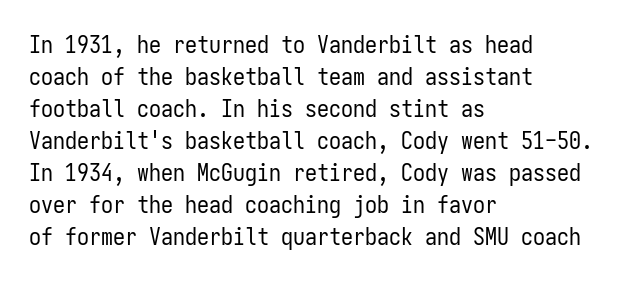
The image shows 24 px text type, upright; set left-aligned, normal line spacing (1.33x), normal letter spacing, not underlined.
